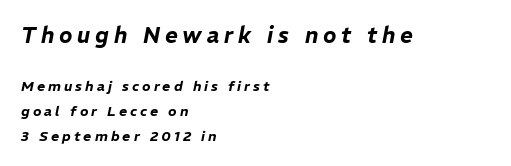
The letters are slanted; this is an italic face. Loose tracking; the words dissolve into strings of separated letters. You get the large type first, then a drop to smaller type. A clean baseline with only descenders dipping below it. Line beginnings align vertically; line endings do not.
